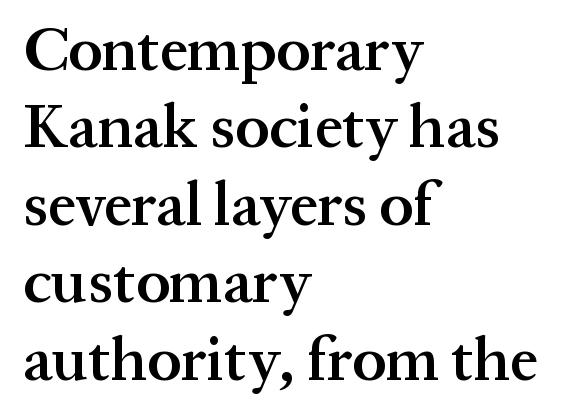
Q: Is the text bold? A: Semi-bold.
Q: Is the text italic (slanted)? A: No, it is upright.
Q: Is the typeface a serif or a sans-serif typeface? A: Serif.
Q: Is the text underlined? A: No.
Q: How is the paragraph aligned? A: Left-aligned.
Q: Is the spacing between letters normal or unusually wide? A: Normal.
Q: Is the spacing between lines tight, normal or loose? A: Normal.
Q: Width (condensed, normal, or wide)? A: Normal.
Q: Stroke contrast? A: Medium.
Q: x-height? A: Medium.
Q: Monospaced? A: No.
